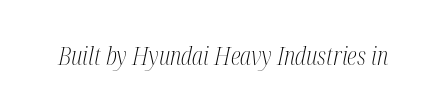
{"italic": "yes", "lean": "right", "slant_degrees": 12, "bold": "no", "underline": "no", "letter_spacing": "normal", "letter_spacing_em": 0.0, "glyph_px": 25}
